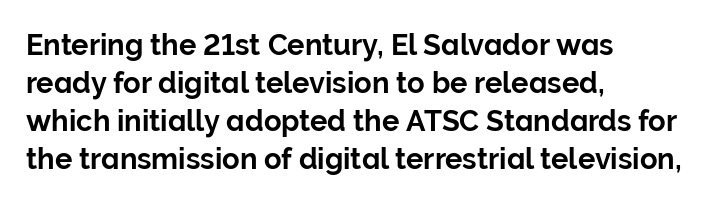
Q: Is the text italic (slanted)? A: No, it is upright.
Q: Is the typeface a serif or a sans-serif typeface? A: Sans-serif.
Q: Is the text underlined? A: No.
Q: How is the paragraph aligned? A: Left-aligned.
Q: Is the spacing between letters normal or unusually wide? A: Normal.
Q: Is the spacing between lines tight, normal or loose? A: Normal.
Q: Width (condensed, normal, or wide)? A: Normal.
Q: Stroke contrast? A: Low.
Q: x-height? A: Medium.
Q: Monospaced? A: No.
